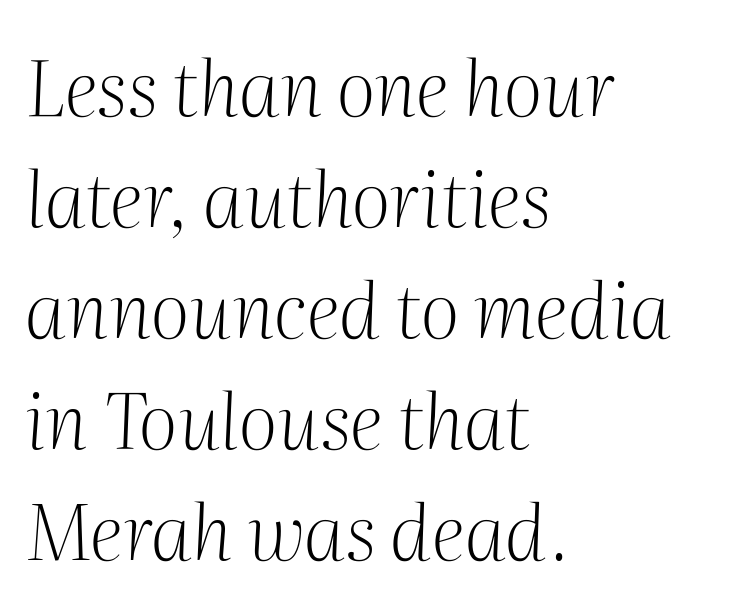
{"serif": "yes", "italic": "yes", "lean": "right", "slant_degrees": 2, "bold": "no", "weight": "light", "width": "normal", "stroke_contrast": "medium", "x_height": "medium", "monospaced": "no", "underline": "no", "align": "left", "line_spacing": "normal", "line_spacing_ratio": 1.44, "letter_spacing": "normal", "letter_spacing_em": 0.0, "glyph_px": 77}
